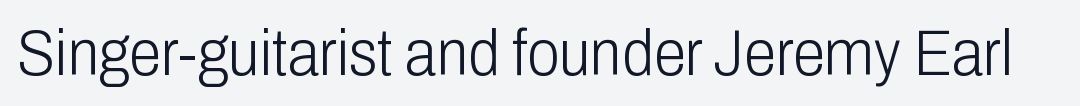
{"serif": "no", "italic": "no", "bold": "no", "weight": "light", "width": "condensed", "stroke_contrast": "low", "x_height": "medium", "monospaced": "no", "underline": "no", "letter_spacing": "normal", "letter_spacing_em": 0.0, "glyph_px": 65}
